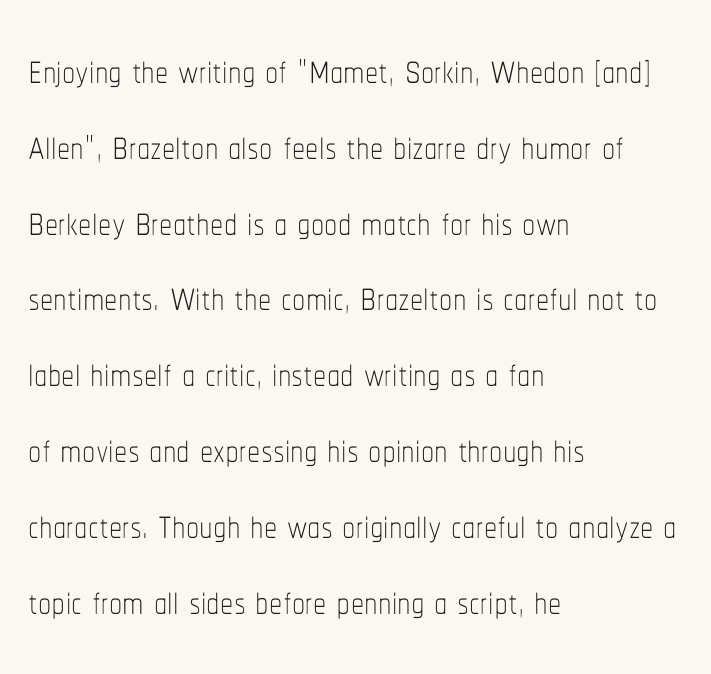
The image shows 53 px thin, condensed type, upright; set left-aligned, normal line spacing (1.43x), normal letter spacing, not underlined; low stroke contrast and a medium x-height.
